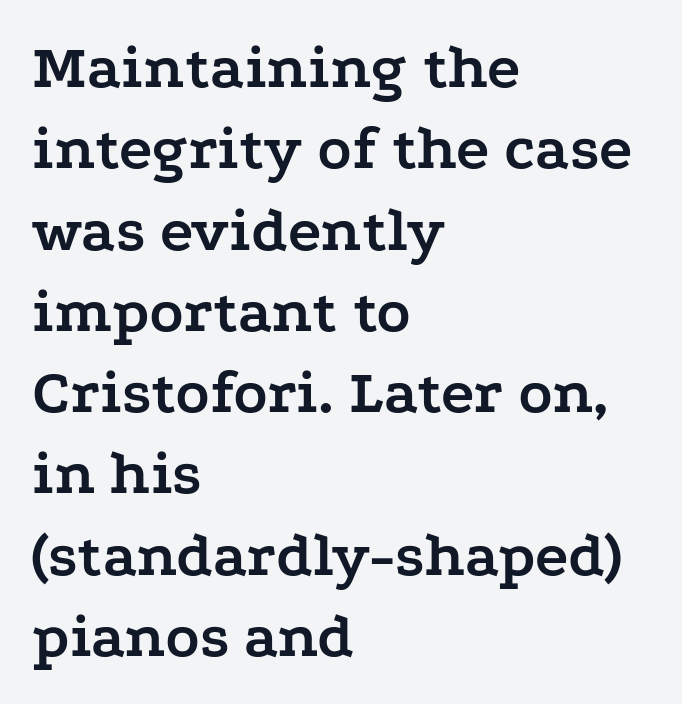
{"serif": "yes", "italic": "no", "bold": "yes", "weight": "semibold", "width": "wide", "stroke_contrast": "low", "x_height": "medium", "monospaced": "no", "underline": "no", "align": "left", "line_spacing": "normal", "line_spacing_ratio": 1.29, "letter_spacing": "normal", "letter_spacing_em": 0.0, "glyph_px": 63}
